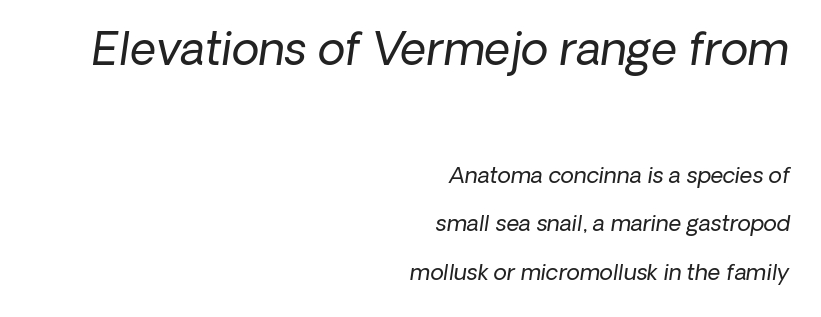
{"italic": "yes", "lean": "right", "slant_degrees": 8, "bold": "no", "weight": "regular", "width": "normal", "stroke_contrast": "low", "x_height": "medium", "monospaced": "no", "underline": "no", "align": "right", "line_spacing": "loose", "line_spacing_ratio": 2.2, "letter_spacing": "normal", "letter_spacing_em": 0.0, "larger_block": "first", "size_ratio": 2.05, "glyph_px": 45}
